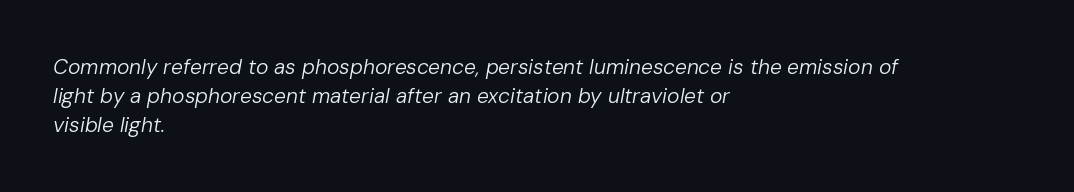
Line starts are locked; line ends wander. Standard letterfit; no display-style spreading of the glyphs. A typesetter would mark this as italic. The face looks like a standard text weight, possibly lighter.
